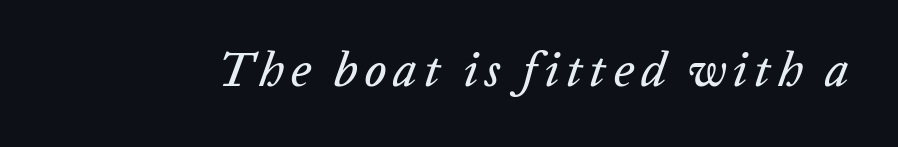
The passage shown is typed in a proportional face where columns would drift. Tall strokes in this sample are angled rather than plumb. Plain, unruled lines of type.
